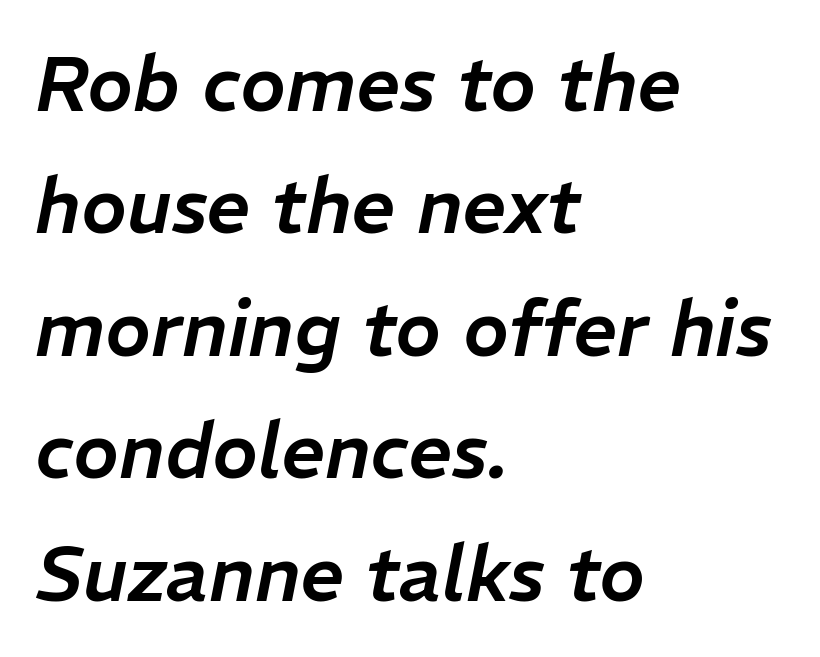
The passage shown has conventional tracking throughout. Character widths vary here, with narrow letters taking less room than wide ones. The area under the type is left untouched. It's the slanting kind of type.
